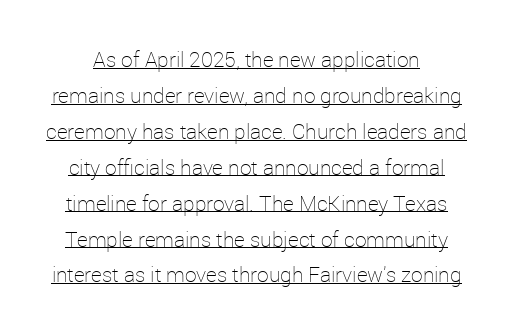
Default kerning and tracking; the words read as compact shapes. Emphasis is given by a line drawn under the lettering. Is the type heavy? It reads as light-to-regular instead. No italicization has been applied; the sample stays upright.
